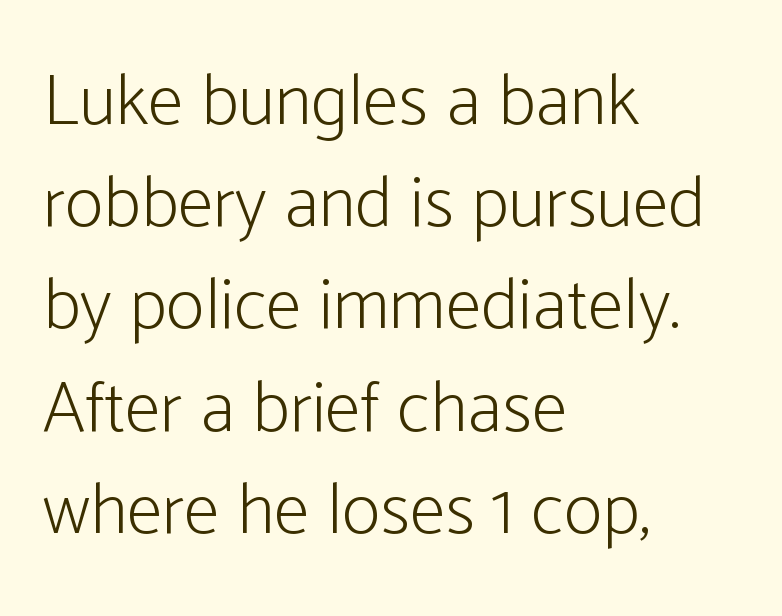
The image shows 73 px light, condensed sans-serif type, upright; set left-aligned, normal line spacing (1.4x), normal letter spacing, not underlined; low stroke contrast and a medium x-height.
